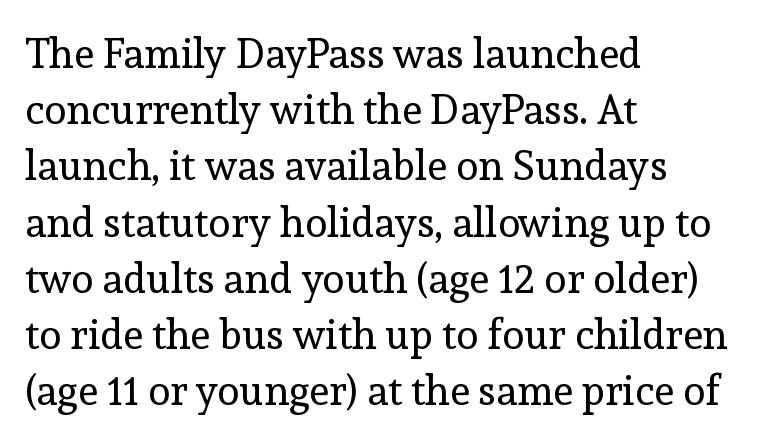
Q: Is the text bold? A: No.
Q: Is the text italic (slanted)? A: No, it is upright.
Q: Is the typeface a serif or a sans-serif typeface? A: Serif.
Q: Is the text underlined? A: No.
Q: How is the paragraph aligned? A: Left-aligned.
Q: Is the spacing between letters normal or unusually wide? A: Normal.
Q: Is the spacing between lines tight, normal or loose? A: Normal.
Q: Width (condensed, normal, or wide)? A: Normal.
Q: x-height? A: Medium.
Q: Monospaced? A: No.
